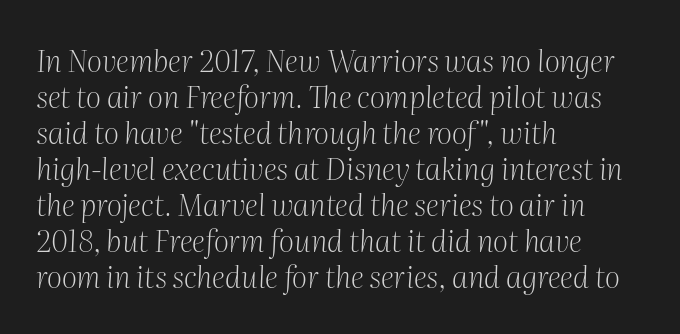
Q: Is the text bold? A: No.
Q: Is the text italic (slanted)? A: Yes, it leans right by about 2 degrees.
Q: Is the typeface a serif or a sans-serif typeface? A: Serif.
Q: Is the text underlined? A: No.
Q: How is the paragraph aligned? A: Left-aligned.
Q: Is the spacing between letters normal or unusually wide? A: Normal.
Q: Width (condensed, normal, or wide)? A: Normal.
Q: Stroke contrast? A: Medium.
Q: x-height? A: Medium.
Q: Monospaced? A: No.
